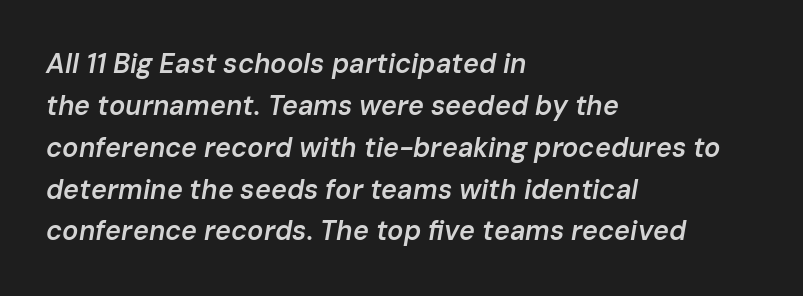
The image shows 27 px text type, italic (leaning right); set left-aligned, normal line spacing (1.55x), normal letter spacing, not underlined.
